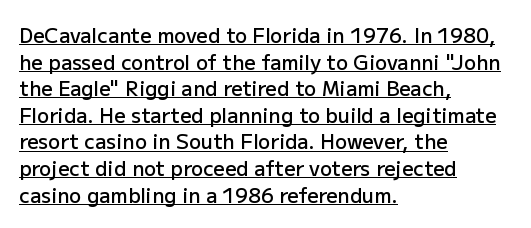
Q: Is the text bold? A: Semi-bold.
Q: Is the text italic (slanted)? A: No, it is upright.
Q: Is the text underlined? A: Yes.
Q: How is the paragraph aligned? A: Left-aligned.
Q: Is the spacing between letters normal or unusually wide? A: Normal.
Q: Is the spacing between lines tight, normal or loose? A: Normal.
